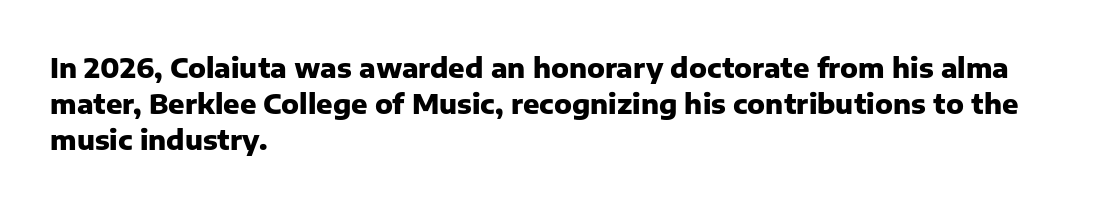
The image shows 27 px bold type, upright; set left-aligned, normal line spacing (1.34x), normal letter spacing, not underlined.
